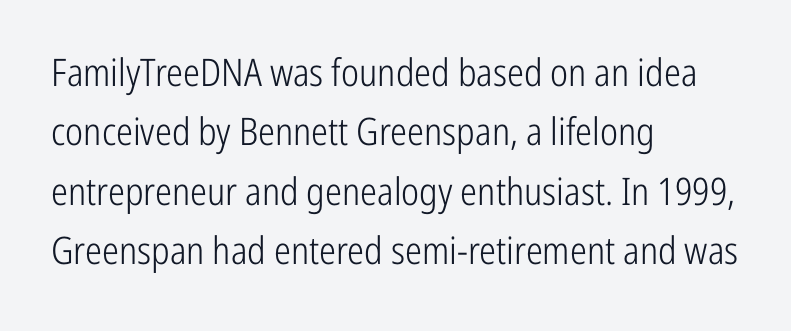
Nothing unusual about the tracking: characters are spaced as the font intends. Do the characters align in a grid? No, the font is proportional. The axis of the letterforms is exactly vertical. Leftover space on each line is placed entirely after the last word.
